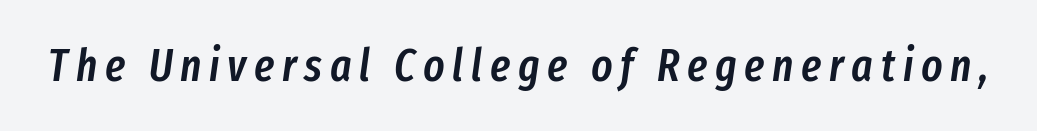
{"italic": "yes", "lean": "right", "slant_degrees": 8, "bold": "semi", "weight": "semibold", "width": "condensed", "stroke_contrast": "low", "x_height": "medium", "monospaced": "no", "underline": "no", "glyph_px": 45}
